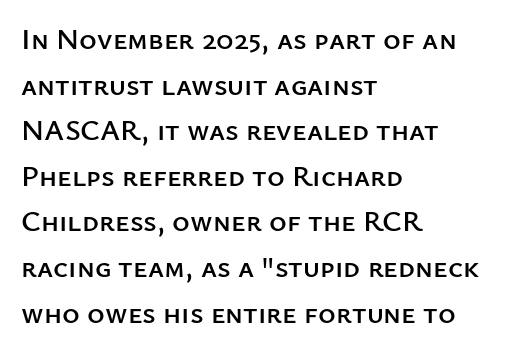
Line beginnings align vertically; line endings do not. The face used here is proportionally spaced, like ordinary book or web type. A normal amount of white space separates one row of letters from the next. Clear beneath every line of the passage. Students, note that the glyphs here touch the page at normal intervals. Font category for this specimen: sans-serif.
